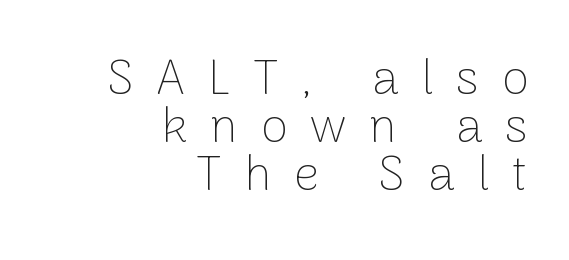
Q: Is the text bold? A: No.
Q: Is the text italic (slanted)? A: No, it is upright.
Q: Is the typeface a serif or a sans-serif typeface? A: Sans-serif.
Q: Is the text underlined? A: No.
Q: How is the paragraph aligned? A: Right-aligned.
Q: Is the spacing between letters normal or unusually wide? A: Unusually wide.
Q: Is the spacing between lines tight, normal or loose? A: Tight.
Q: Width (condensed, normal, or wide)? A: Normal.
Q: Stroke contrast? A: Low.
Q: x-height? A: Medium.
Q: Monospaced? A: No.
